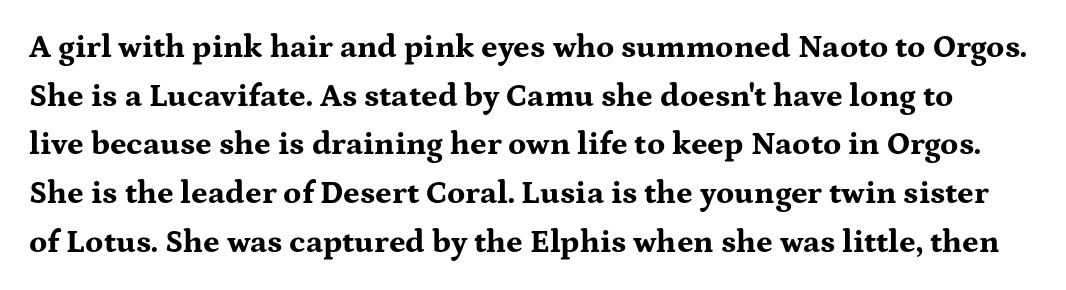
Q: Is the text bold? A: Yes.
Q: Is the text italic (slanted)? A: No, it is upright.
Q: Is the typeface a serif or a sans-serif typeface? A: Serif.
Q: Is the text underlined? A: No.
Q: Is the spacing between letters normal or unusually wide? A: Normal.
Q: Is the spacing between lines tight, normal or loose? A: Normal.
Q: Width (condensed, normal, or wide)? A: Wide.
Q: Stroke contrast? A: Medium.
Q: x-height? A: Medium.
Q: Monospaced? A: No.
